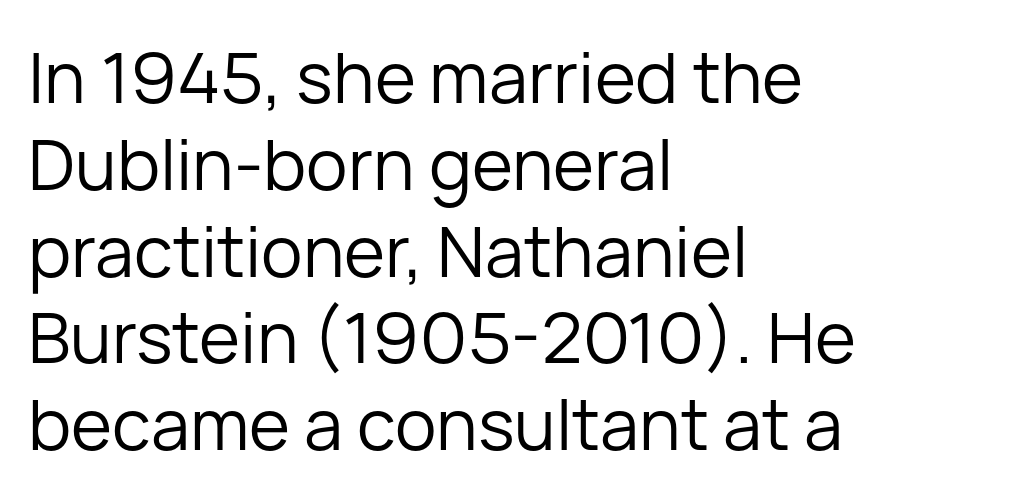
{"serif": "no", "italic": "no", "bold": "no", "weight": "regular", "width": "normal", "stroke_contrast": "low", "x_height": "medium", "monospaced": "no", "underline": "no", "align": "left", "line_spacing_ratio": 1.24, "letter_spacing": "normal", "letter_spacing_em": 0.0, "glyph_px": 70}
